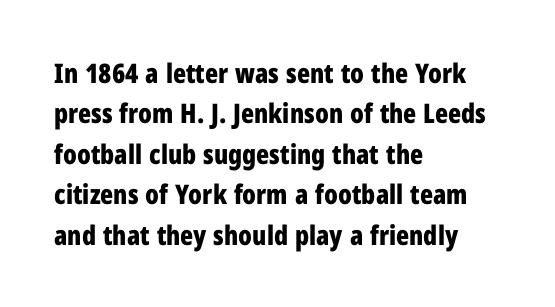
Look at the tracking — it's just the regular setting, nothing added. A classic flush-left, rag-right setting is used for this passage. Lines of text with bare space underneath. The font's upright variant was chosen for this text.
